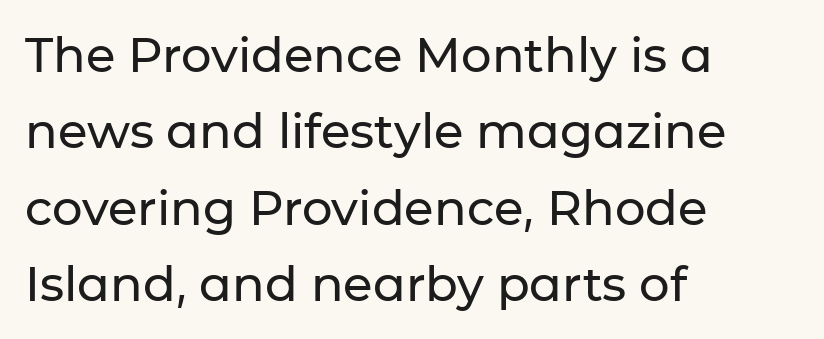
{"serif": "no", "italic": "no", "width": "normal", "stroke_contrast": "low", "x_height": "medium", "monospaced": "no", "underline": "no", "align": "left", "line_spacing": "normal", "line_spacing_ratio": 1.59, "letter_spacing": "normal", "letter_spacing_em": 0.0, "glyph_px": 48}
